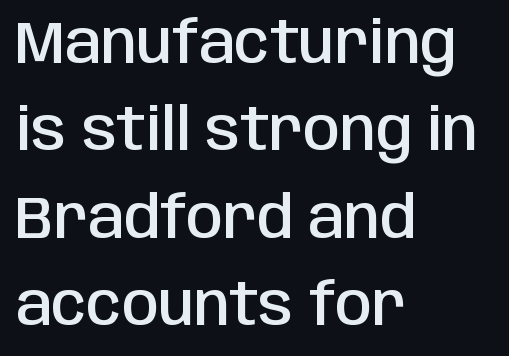
{"serif": "no", "italic": "no", "bold": "semi", "weight": "semibold", "width": "condensed", "stroke_contrast": "low", "x_height": "large", "monospaced": "no", "underline": "no", "align": "left", "line_spacing": "normal", "line_spacing_ratio": 1.48, "letter_spacing": "normal", "letter_spacing_em": 0.0, "glyph_px": 59}
